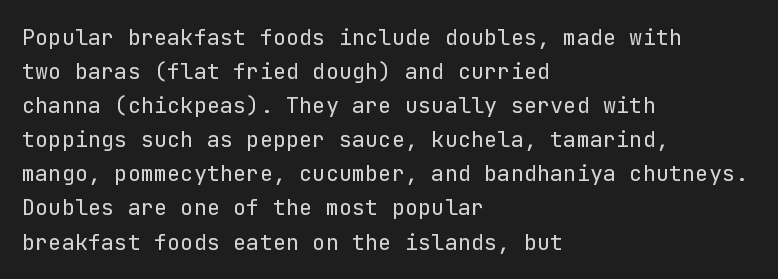
{"italic": "no", "bold": "no", "underline": "no", "align": "left", "line_spacing": "normal", "line_spacing_ratio": 1.55, "letter_spacing": "normal", "letter_spacing_em": 0.0, "glyph_px": 22}
